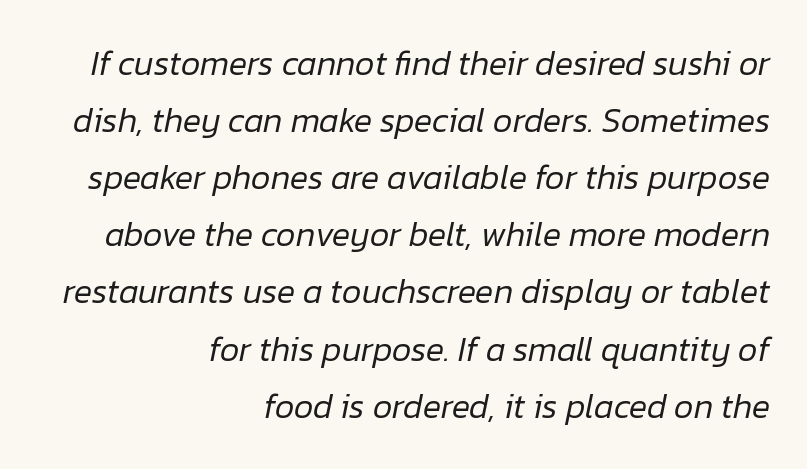
Visually the block forms a straight wall on the right and a jagged coastline on the left. One glance says typical: line gaps are just what's usual. Has an underline been added? It has not. The passage shown leans; its letterforms are oblique. Nothing heavy about these letters — not bold at all.
